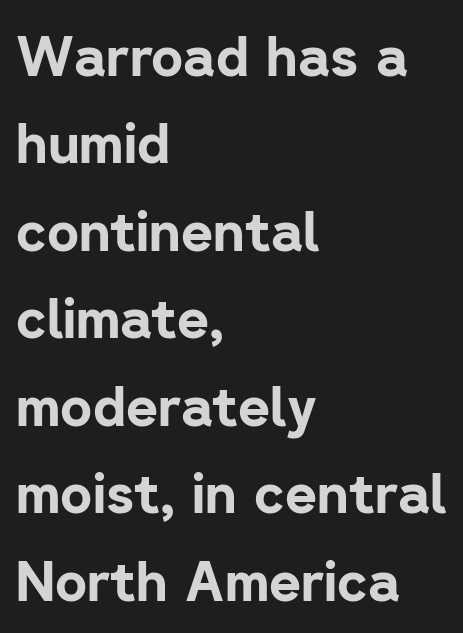
Quick note: not italic, upright. Classification — sans serif. Notice how thick the strokes are: this is what a full bold looks like. The paragraph shown leans on its left margin.
